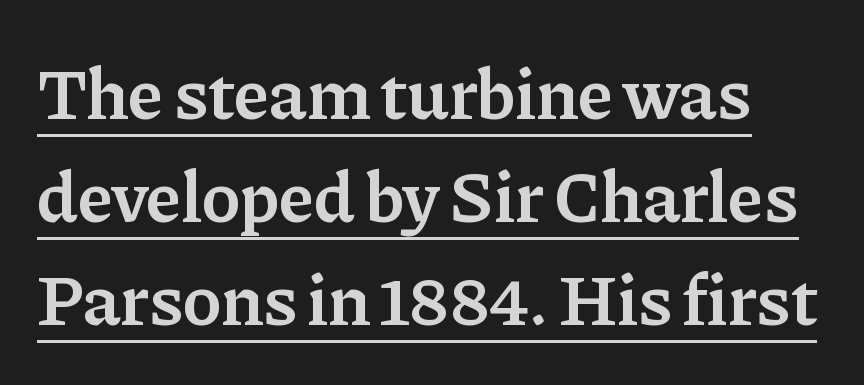
{"serif": "yes", "italic": "no", "bold": "semi", "weight": "semibold", "width": "normal", "stroke_contrast": "low", "x_height": "medium", "monospaced": "no", "underline": "yes", "line_spacing": "normal", "line_spacing_ratio": 1.41, "letter_spacing": "normal", "letter_spacing_em": 0.0, "glyph_px": 73}
